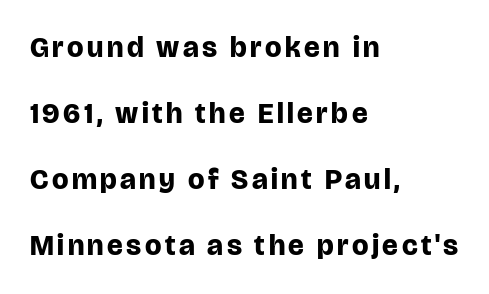
Baseline-to-baseline distance is far greater than the letter height. The letters stand straight up with perfectly vertical stems. The face used here is proportionally spaced, like ordinary book or web type. Teacher's note: observe the even left margin — that is flush-left alignment. Underline: absent.
